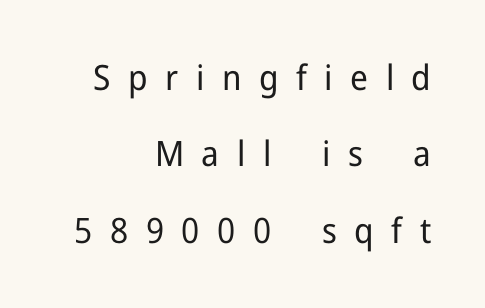
The image shows 35 px regular-weight sans-serif type, upright; set right-aligned, loose line spacing (2.18x), unusually wide letter spacing (+0.5 em), not underlined; low stroke contrast and a medium x-height.
